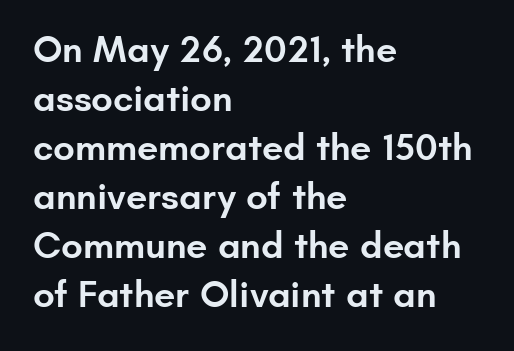
{"serif": "no", "italic": "no", "bold": "semi", "weight": "semibold", "width": "normal", "stroke_contrast": "low", "x_height": "small", "monospaced": "no", "underline": "no", "align": "left", "line_spacing": "normal", "line_spacing_ratio": 1.29, "letter_spacing": "normal", "letter_spacing_em": 0.0, "glyph_px": 38}
